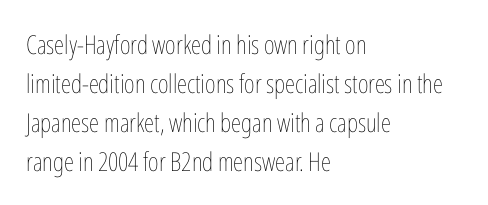
Each new line begins a customary step beneath the previous one. Students, note that the glyphs here touch the page at normal intervals. Letters rest on an invisible, unmarked baseline. Posture: upright roman.
